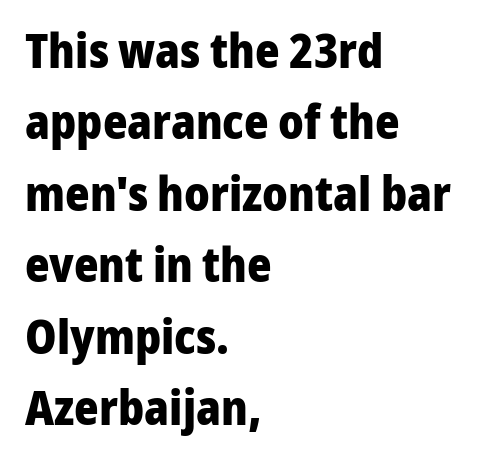
The image shows 47 px heavy sans-serif type, upright; set left-aligned, normal line spacing (1.52x), normal letter spacing, not underlined; low stroke contrast and a medium x-height.
